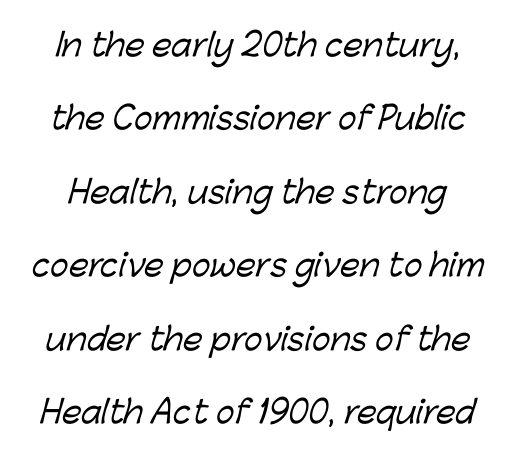
{"serif": "no", "width": "normal", "stroke_contrast": "low", "x_height": "medium", "monospaced": "no", "underline": "no", "line_spacing": "loose", "line_spacing_ratio": 2.37, "letter_spacing": "normal", "letter_spacing_em": 0.0, "glyph_px": 31}
